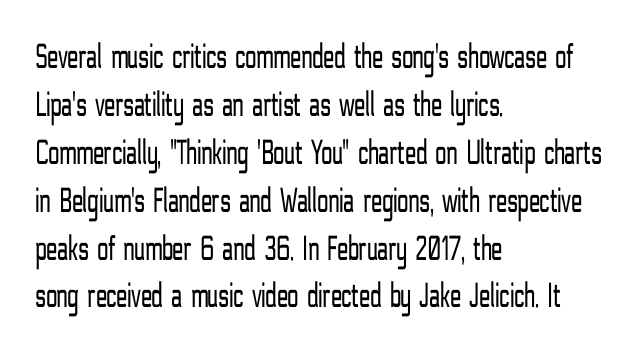
Q: Is the text bold? A: No.
Q: Is the text italic (slanted)? A: No, it is upright.
Q: Is the typeface a serif or a sans-serif typeface? A: Sans-serif.
Q: Is the text underlined? A: No.
Q: How is the paragraph aligned? A: Left-aligned.
Q: Is the spacing between letters normal or unusually wide? A: Normal.
Q: Is the spacing between lines tight, normal or loose? A: Normal.
Q: Width (condensed, normal, or wide)? A: Condensed.
Q: Stroke contrast? A: Low.
Q: x-height? A: Medium.
Q: Monospaced? A: No.
